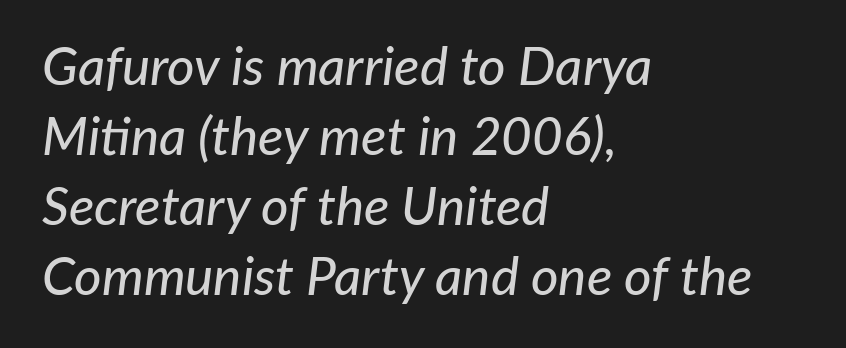
The image shows 53 px text type, italic (leaning right); set left-aligned, normal line spacing (1.32x), normal letter spacing, not underlined; low stroke contrast and a medium x-height.
